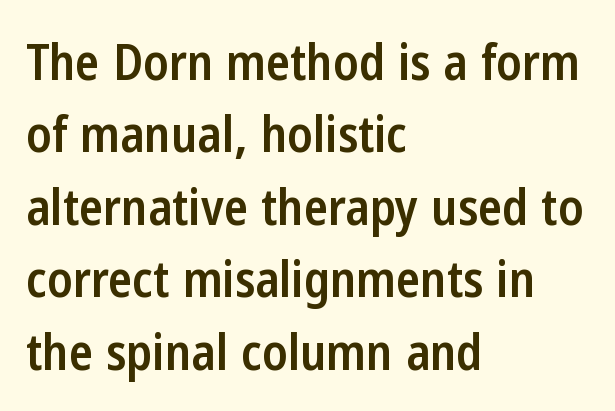
The paragraph has a hard left edge and a soft right edge. No extra tracking has been applied to these lines. In terms of leading, this rendering sits right in the middle. Note: no serifs on the glyphs.
